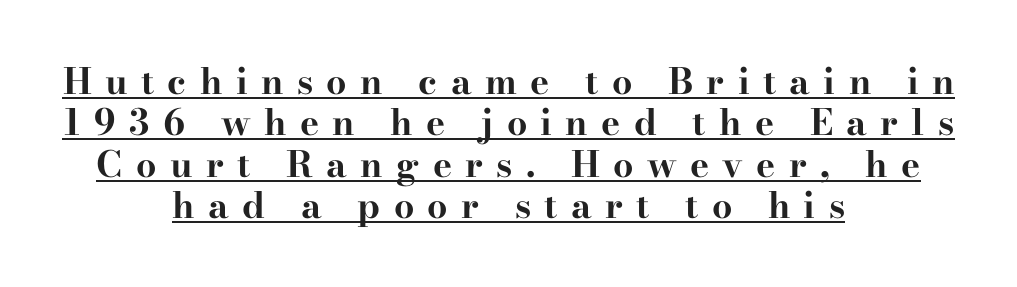
The image shows 36 px bold, wide serif type, upright; set centered, tight line spacing (1.15x), unusually wide letter spacing (+0.37 em), underlined; high stroke contrast and a small x-height.
